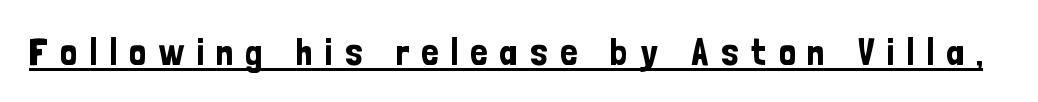
Each letter's strokes conclude bluntly, with no projecting serifs. The letters stand upright; this is a roman face. You can see a thin bar hugging the bottom of the glyphs. Do the characters align in a grid? No, the font is proportional. The horizontal fit of the characters is loose and conspicuously gappy.
